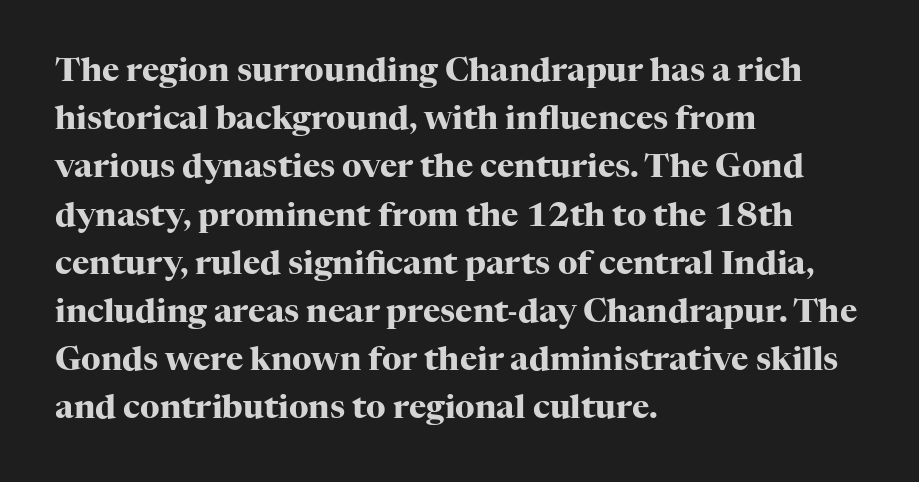
{"serif": "yes", "italic": "no", "bold": "yes", "weight": "heavy", "width": "normal", "stroke_contrast": "high", "x_height": "medium", "monospaced": "no", "underline": "no", "align": "left", "line_spacing": "normal", "line_spacing_ratio": 1.46, "letter_spacing": "normal", "letter_spacing_em": 0.0, "glyph_px": 33}
